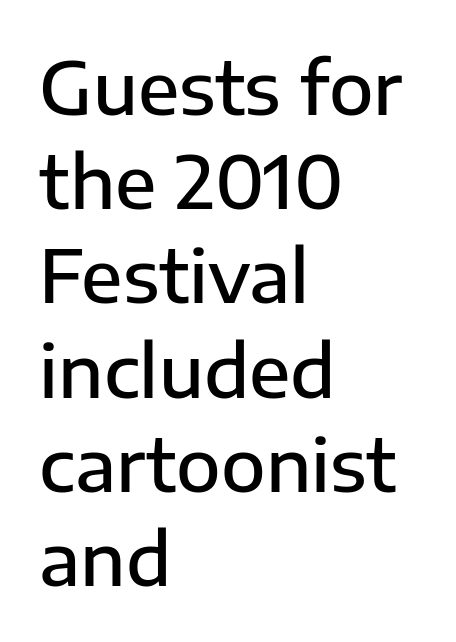
Q: Is the text bold? A: Semi-bold.
Q: Is the text italic (slanted)? A: No, it is upright.
Q: Is the typeface a serif or a sans-serif typeface? A: Sans-serif.
Q: Is the text underlined? A: No.
Q: How is the paragraph aligned? A: Left-aligned.
Q: Is the spacing between letters normal or unusually wide? A: Normal.
Q: Is the spacing between lines tight, normal or loose? A: Normal.
Q: Width (condensed, normal, or wide)? A: Normal.
Q: Stroke contrast? A: Low.
Q: x-height? A: Medium.
Q: Monospaced? A: No.
